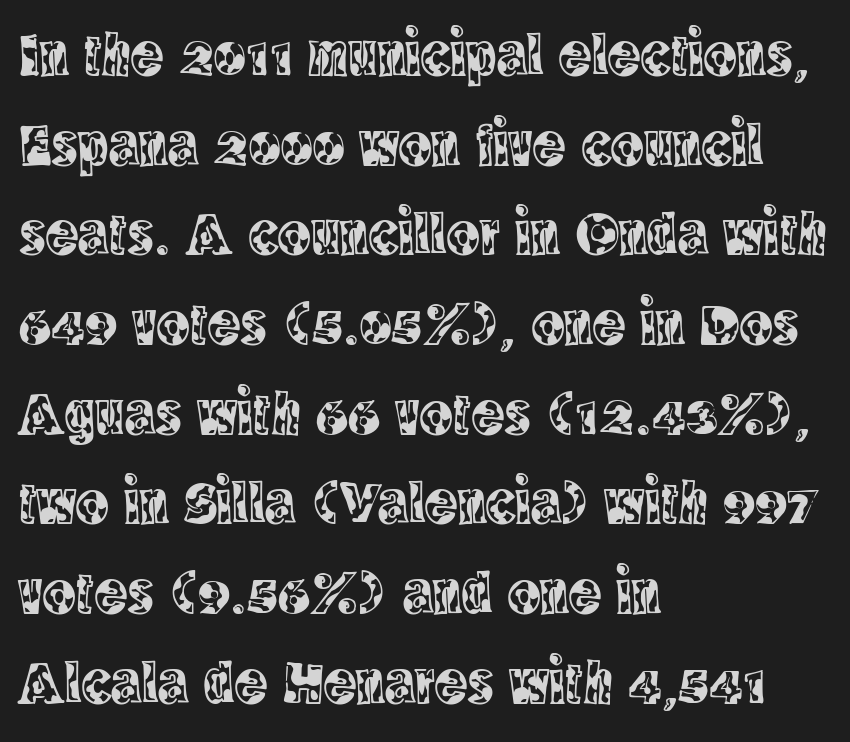
{"serif": "yes", "italic": "no", "width": "condensed", "x_height": "large", "monospaced": "no", "underline": "no", "align": "left", "line_spacing": "normal", "line_spacing_ratio": 1.47, "letter_spacing": "normal", "letter_spacing_em": 0.0, "glyph_px": 61}
